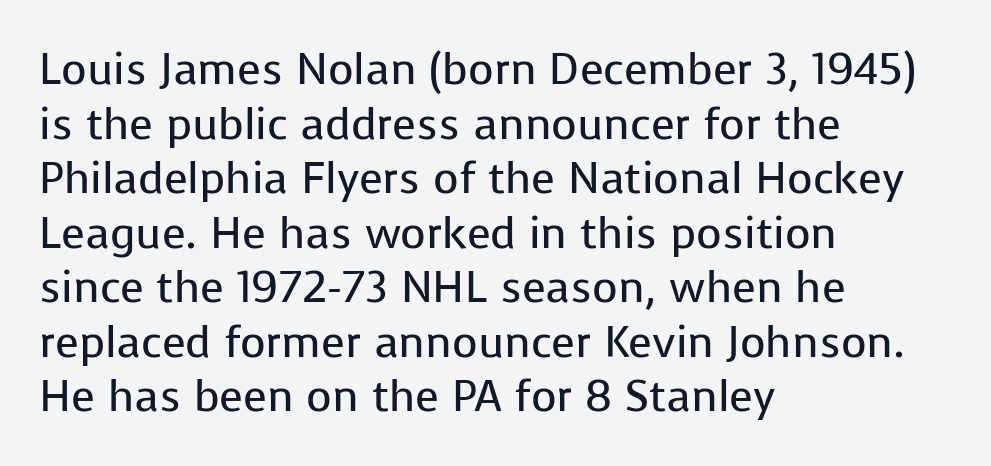
The letters stand upright; this is a roman face. Regarding serifs, this sample does without them. Descenders hang freely into open space. Leftover space on each line is placed entirely after the last word.
